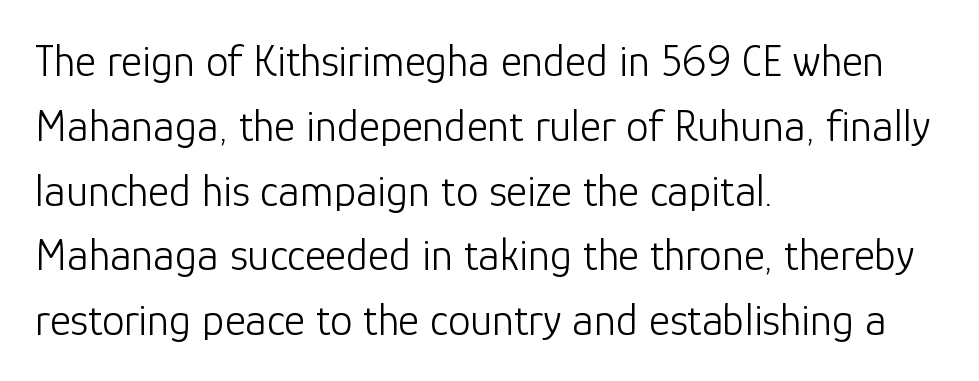
Q: Is the text bold? A: No.
Q: Is the text italic (slanted)? A: No, it is upright.
Q: Is the typeface a serif or a sans-serif typeface? A: Sans-serif.
Q: Is the text underlined? A: No.
Q: How is the paragraph aligned? A: Left-aligned.
Q: Is the spacing between letters normal or unusually wide? A: Normal.
Q: Is the spacing between lines tight, normal or loose? A: Normal.
Q: Width (condensed, normal, or wide)? A: Normal.
Q: Stroke contrast? A: Low.
Q: x-height? A: Medium.
Q: Monospaced? A: No.
